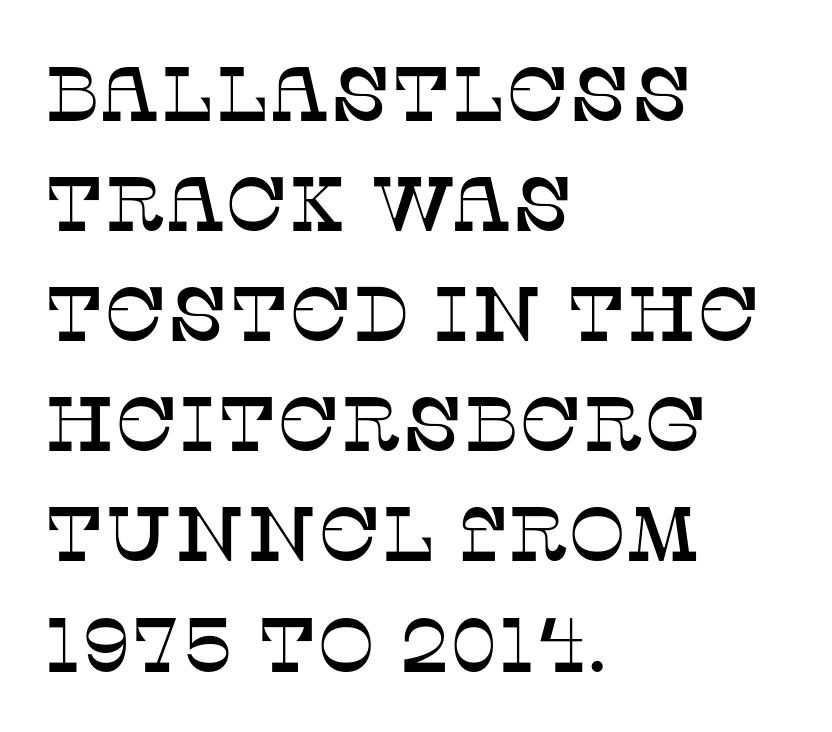
{"serif": "yes", "italic": "no", "width": "normal", "stroke_contrast": "low", "x_height": "large", "monospaced": "no", "underline": "no", "align": "left", "line_spacing": "normal", "line_spacing_ratio": 1.43, "letter_spacing": "normal", "letter_spacing_em": 0.0, "glyph_px": 77}
